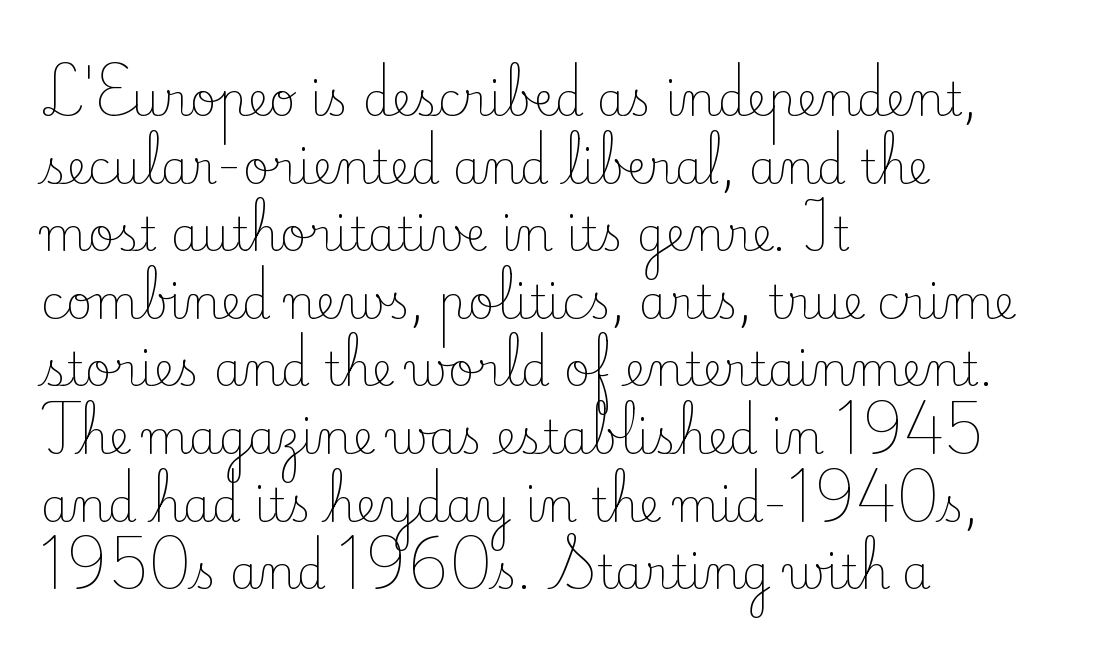
The image shows 46 px light serif type, upright; set left-aligned, normal line spacing (1.47x), normal letter spacing, not underlined; low stroke contrast and a small x-height.
